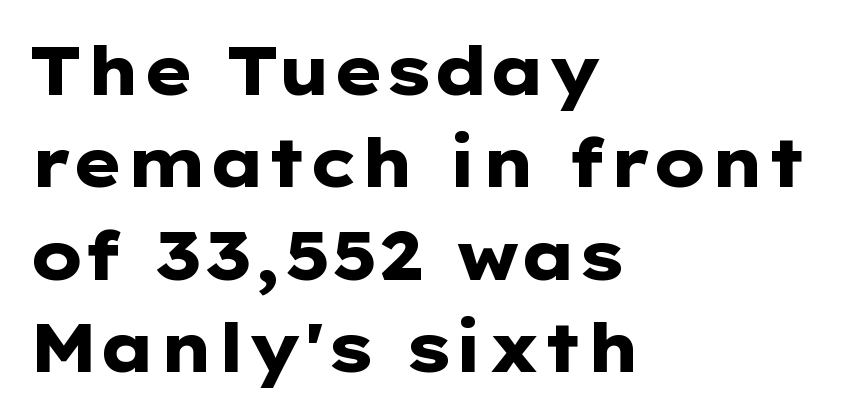
No feet cap the strokes, marking this as sans-serif type. Bare-footed words on every line. Leading: standard. Spacing verdict: proportional, widths tailored to each character.
